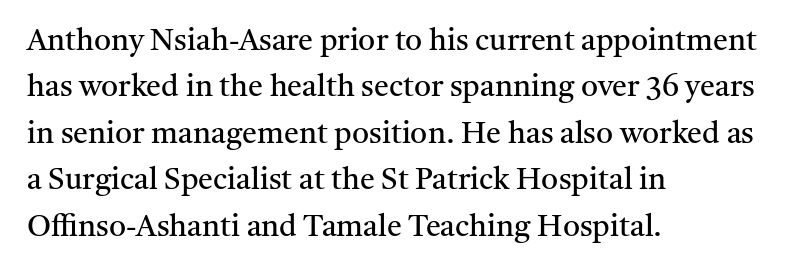
The image shows 30 px regular-weight serif type, upright; set left-aligned, normal line spacing (1.55x), normal letter spacing, not underlined; medium stroke contrast and a medium x-height.
